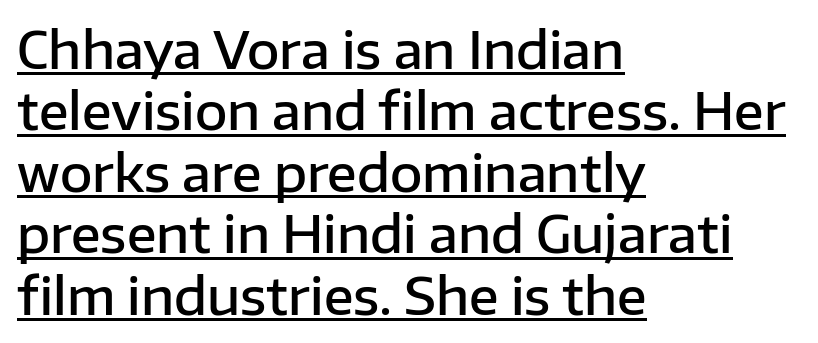
{"serif": "no", "italic": "no", "bold": "semi", "weight": "semibold", "width": "normal", "stroke_contrast": "low", "x_height": "medium", "monospaced": "no", "underline": "yes", "align": "left", "line_spacing_ratio": 1.23, "letter_spacing": "normal", "letter_spacing_em": 0.0, "glyph_px": 50}
